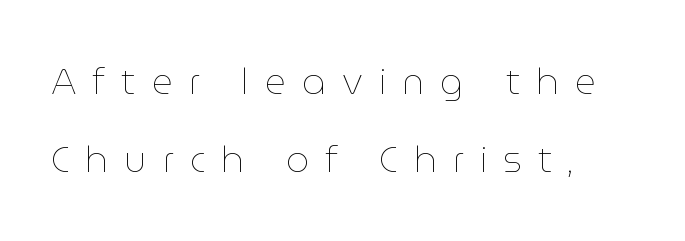
Q: Is the text bold? A: No.
Q: Is the text italic (slanted)? A: No, it is upright.
Q: Is the text underlined? A: No.
Q: How is the paragraph aligned? A: Left-aligned.
Q: Is the spacing between letters normal or unusually wide? A: Unusually wide.
Q: Is the spacing between lines tight, normal or loose? A: Loose.
Q: Width (condensed, normal, or wide)? A: Normal.
Q: Stroke contrast? A: Low.
Q: x-height? A: Medium.
Q: Monospaced? A: No.
